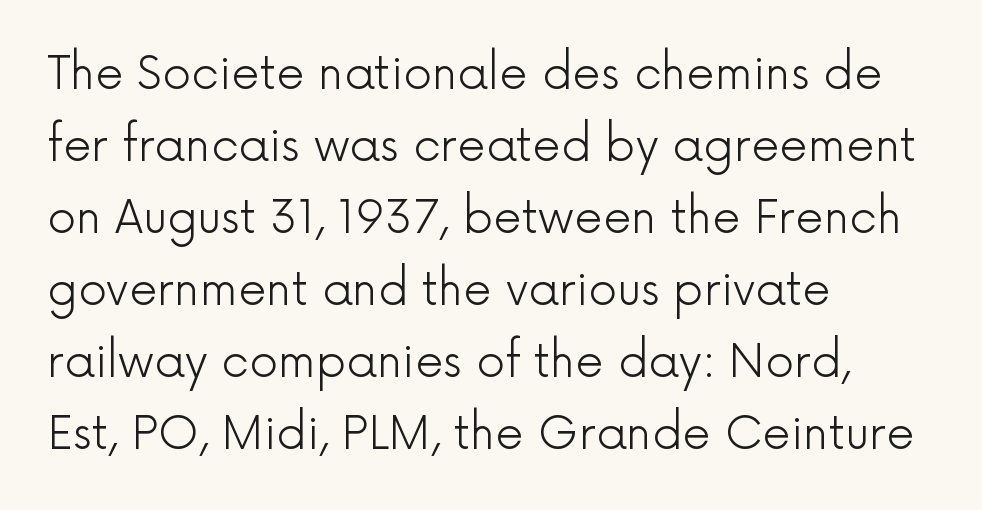
{"serif": "no", "italic": "no", "bold": "no", "weight": "light", "width": "normal", "x_height": "medium", "monospaced": "no", "underline": "no", "align": "left", "line_spacing": "normal", "line_spacing_ratio": 1.6, "letter_spacing": "normal", "letter_spacing_em": 0.0, "glyph_px": 45}
